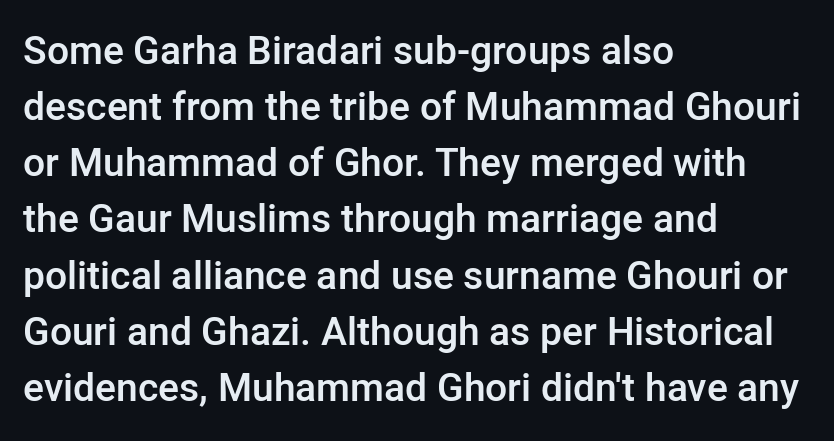
The type sits square on the baseline with zero lean. Notice the strokes are somewhat thickened but not fully heavy: this is a semibold. Teacher's note: observe the even left margin — that is flush-left alignment. The designer went with a sans here, leaving each stem footless. In terms of leading, this rendering sits right in the middle.
